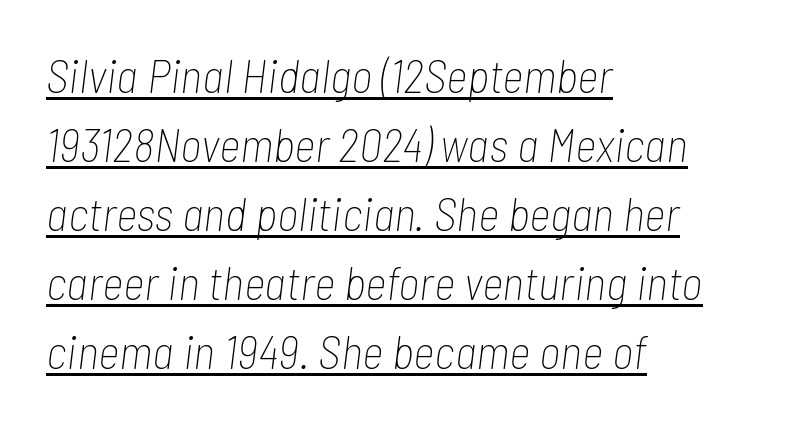
{"italic": "yes", "lean": "right", "slant_degrees": 7, "bold": "no", "weight": "thin", "width": "condensed", "stroke_contrast": "low", "x_height": "medium", "monospaced": "no", "underline": "yes", "align": "left", "line_spacing": "normal", "line_spacing_ratio": 1.47, "letter_spacing": "normal", "letter_spacing_em": 0.0, "glyph_px": 47}
